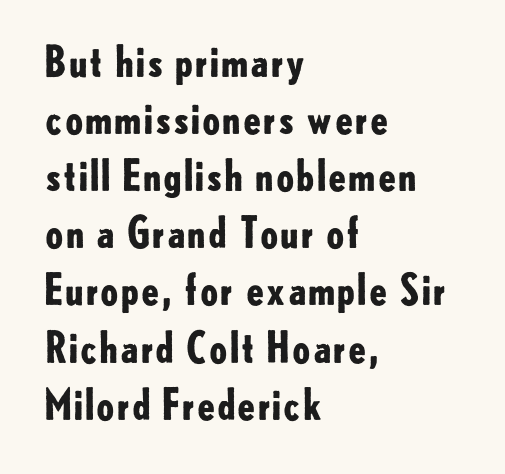
Students, note that the glyphs here touch the page at normal intervals. Is this a sans? Yes — the strokes have no serifs. Posture: upright roman. In CSS terms this would be text-align: left. Summary of weight: heavy, a full bold. The words here are not underlined.
